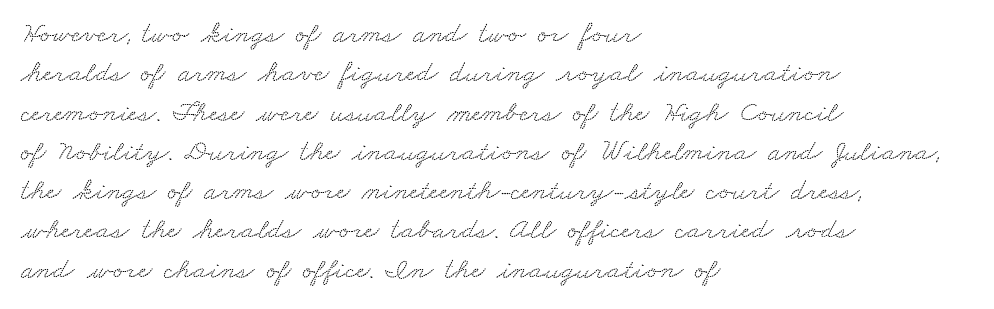
{"serif": "yes", "width": "wide", "stroke_contrast": "low", "x_height": "small", "monospaced": "no", "underline": "no", "align": "left", "line_spacing": "normal", "line_spacing_ratio": 1.31, "letter_spacing": "normal", "letter_spacing_em": 0.0, "glyph_px": 30}
